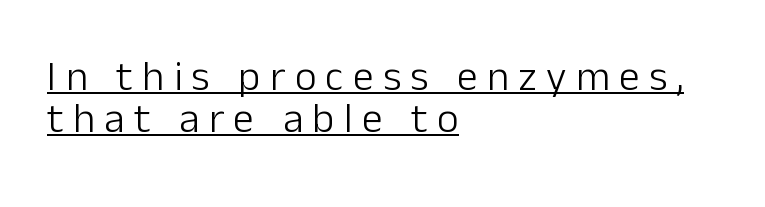
The image shows 42 px light sans-serif type, upright; set left-aligned, tight line spacing (0.99x), unusually wide letter spacing (+0.22 em), underlined; low stroke contrast and a medium x-height.
